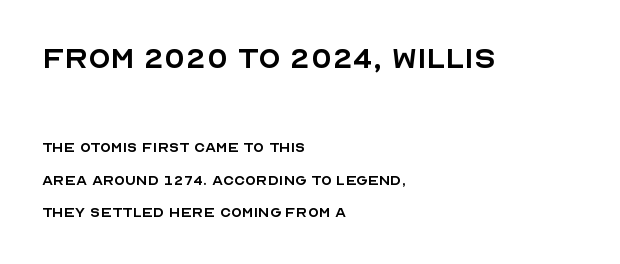
If you squint, the top block still reads clearly — it's the larger of the two. Is the stroke heavy? The answer is a plain regular-or-lighter. Spacing verdict: proportional, widths tailored to each character. Posture: upright roman. The type is set solid horizontally, with unmodified tracking. The letters carry no serifs — their stems end cleanly without finishing strokes.
